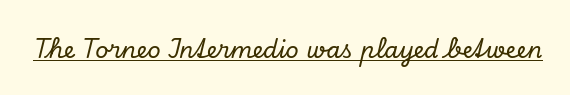
Q: Is the text italic (slanted)? A: Yes, it leans right by about 13 degrees.
Q: Is the text underlined? A: Yes.
Q: Is the spacing between letters normal or unusually wide? A: Normal.
